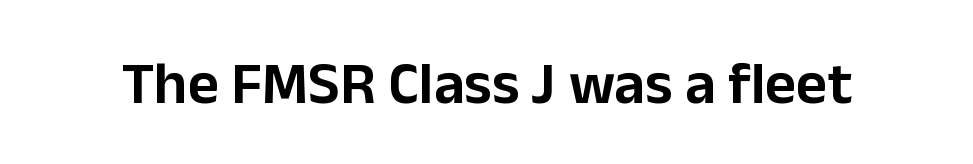
The image shows 60 px sans-serif type, upright; set normal letter spacing, not underlined; low stroke contrast and a medium x-height.
